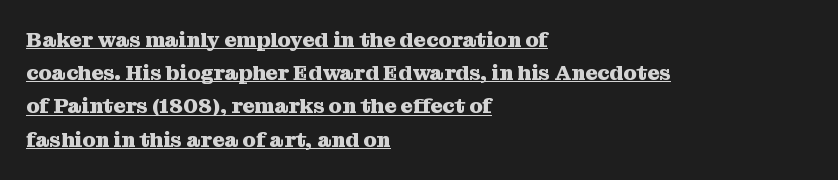
Q: Is the text bold? A: Yes.
Q: Is the text italic (slanted)? A: No, it is upright.
Q: Is the text underlined? A: Yes.
Q: How is the paragraph aligned? A: Left-aligned.
Q: Is the spacing between letters normal or unusually wide? A: Normal.
Q: Is the spacing between lines tight, normal or loose? A: Normal.
